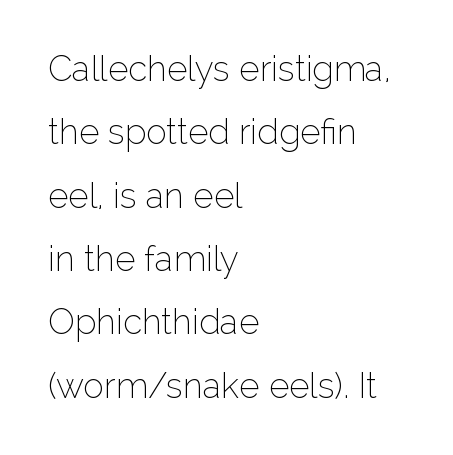
The image shows 35 px thin sans-serif type, upright; set left-aligned, line spacing 1.81x, normal letter spacing, not underlined; low stroke contrast and a medium x-height.
